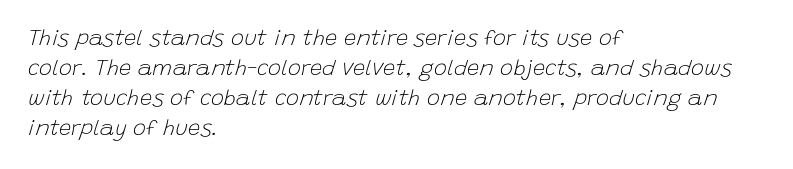
The image shows 22 px text type, italic (leaning right); set left-aligned, normal line spacing (1.36x), normal letter spacing, not underlined.
